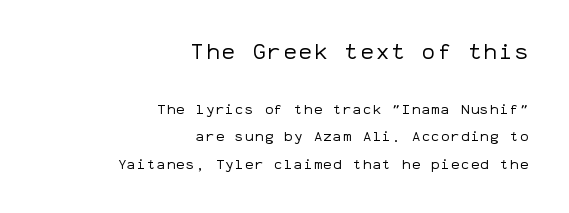
Q: Is the text bold? A: No.
Q: Is the text italic (slanted)? A: No, it is upright.
Q: Is the text underlined? A: No.
Q: How is the paragraph aligned? A: Right-aligned.
Q: Is the spacing between lines tight, normal or loose? A: Loose.
Q: Which block of text is set in a larger size, the first (top) or the second (bottom)? A: The first (top) one.
